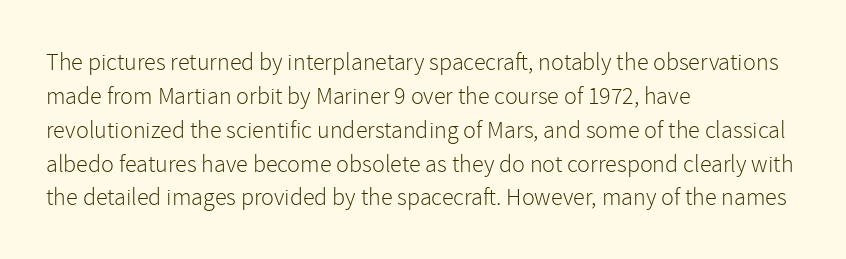
{"italic": "no", "bold": "no", "underline": "no", "align": "left", "line_spacing": "normal", "line_spacing_ratio": 1.41, "letter_spacing": "normal", "letter_spacing_em": 0.0, "glyph_px": 24}
